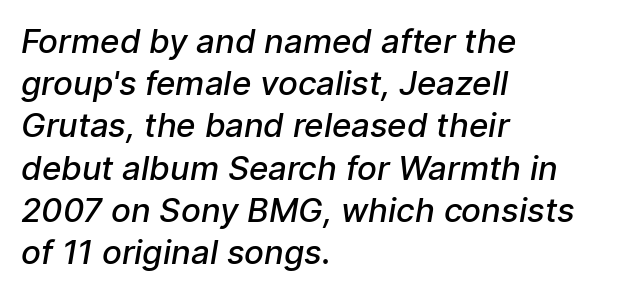
Q: Is the text bold? A: Semi-bold.
Q: Is the typeface a serif or a sans-serif typeface? A: Sans-serif.
Q: Is the text underlined? A: No.
Q: How is the paragraph aligned? A: Left-aligned.
Q: Is the spacing between letters normal or unusually wide? A: Normal.
Q: Is the spacing between lines tight, normal or loose? A: Normal.
Q: Width (condensed, normal, or wide)? A: Normal.
Q: Stroke contrast? A: Low.
Q: x-height? A: Medium.
Q: Monospaced? A: No.
